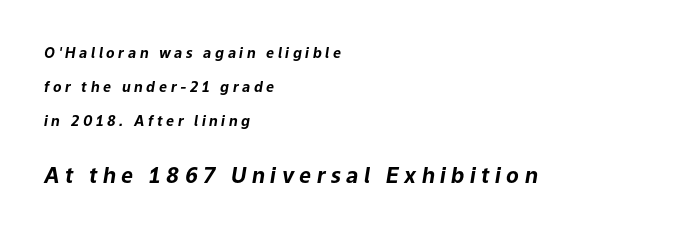
The image shows 21 px bold type, italic (leaning right); set left-aligned, loose line spacing (2.42x), unusually wide letter spacing (+0.26 em), not underlined; the second (bottom) block is 1.5x larger.
